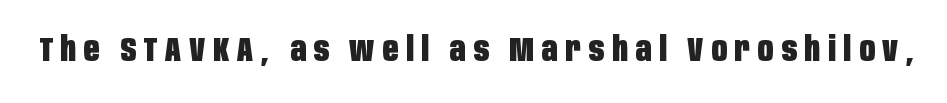
The image shows 34 px heavy, condensed sans-serif type, upright; set unusually wide letter spacing (+0.23 em), not underlined; low stroke contrast and a large x-height.
